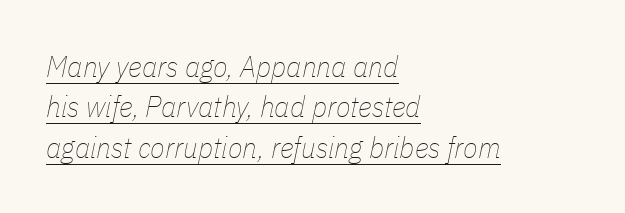
Q: Is the text bold? A: No.
Q: Is the text italic (slanted)? A: Yes, it leans right by about 11 degrees.
Q: Is the text underlined? A: Yes.
Q: How is the paragraph aligned? A: Left-aligned.
Q: Is the spacing between letters normal or unusually wide? A: Normal.
Q: Is the spacing between lines tight, normal or loose? A: Normal.
Q: Width (condensed, normal, or wide)? A: Condensed.
Q: Stroke contrast? A: Low.
Q: x-height? A: Medium.
Q: Monospaced? A: No.
